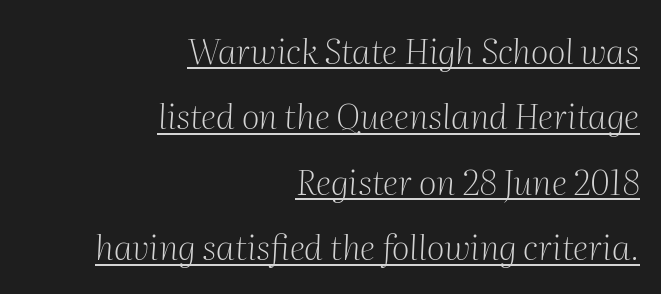
The image shows 35 px light serif type, italic (leaning right); set right-aligned, line spacing 1.87x, normal letter spacing, underlined; medium stroke contrast and a medium x-height.
